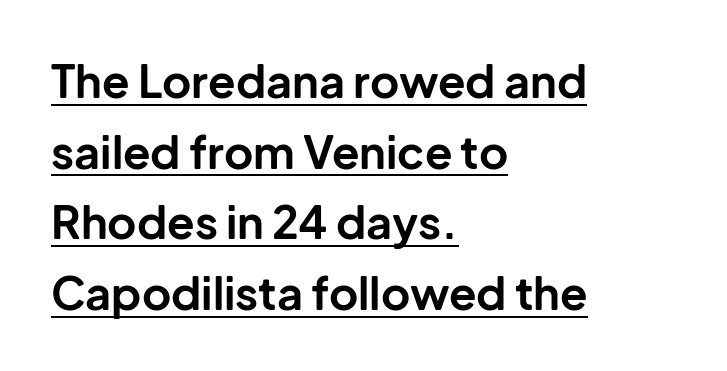
The image shows 45 px bold sans-serif type, upright; set left-aligned, normal line spacing (1.57x), normal letter spacing, underlined; low stroke contrast and a medium x-height.
